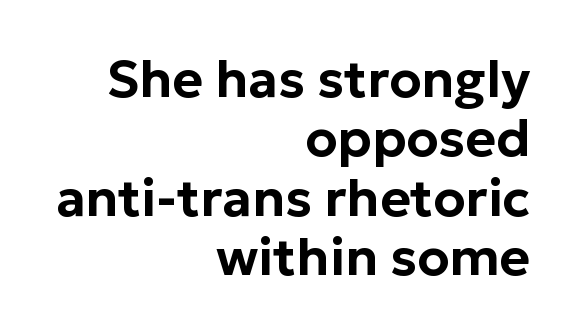
Q: Is the text italic (slanted)? A: No, it is upright.
Q: Is the typeface a serif or a sans-serif typeface? A: Sans-serif.
Q: Is the text underlined? A: No.
Q: How is the paragraph aligned? A: Right-aligned.
Q: Is the spacing between letters normal or unusually wide? A: Normal.
Q: Is the spacing between lines tight, normal or loose? A: Tight.
Q: Width (condensed, normal, or wide)? A: Normal.
Q: Stroke contrast? A: Low.
Q: x-height? A: Medium.
Q: Monospaced? A: No.
